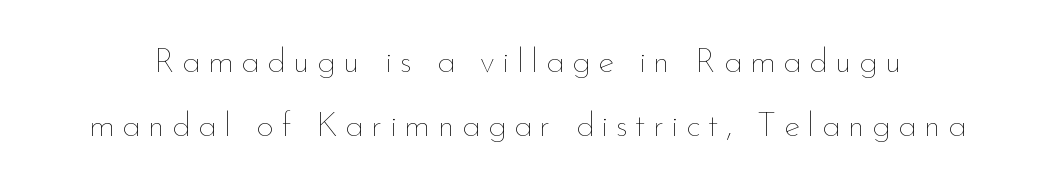
The image shows 34 px thin type, upright; set line spacing 1.89x, unusually wide letter spacing (+0.22 em), not underlined; low stroke contrast and a small x-height.
